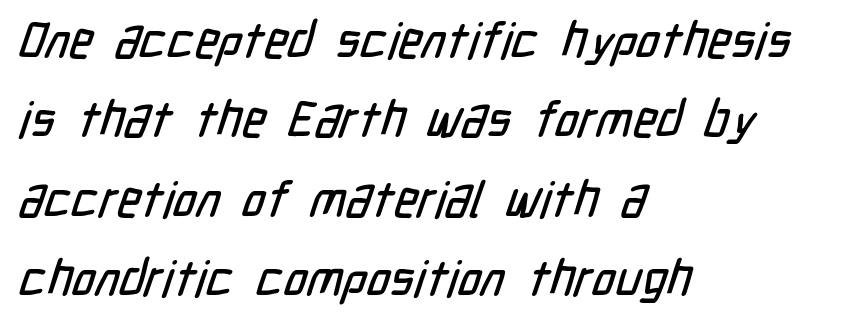
The image shows 50 px condensed sans-serif type; set left-aligned, normal line spacing (1.59x), normal letter spacing, not underlined; low stroke contrast and a medium x-height.
